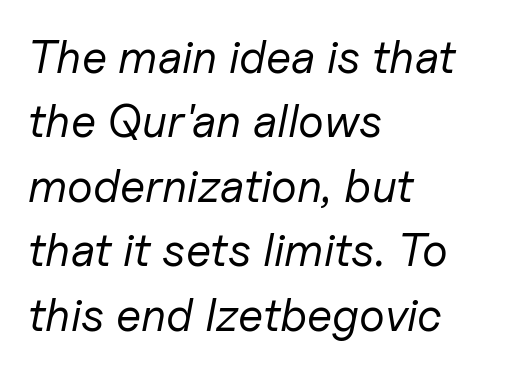
The image shows 46 px regular-weight type, italic (leaning right); set left-aligned, normal line spacing (1.4x), normal letter spacing, not underlined; low stroke contrast and a medium x-height.
